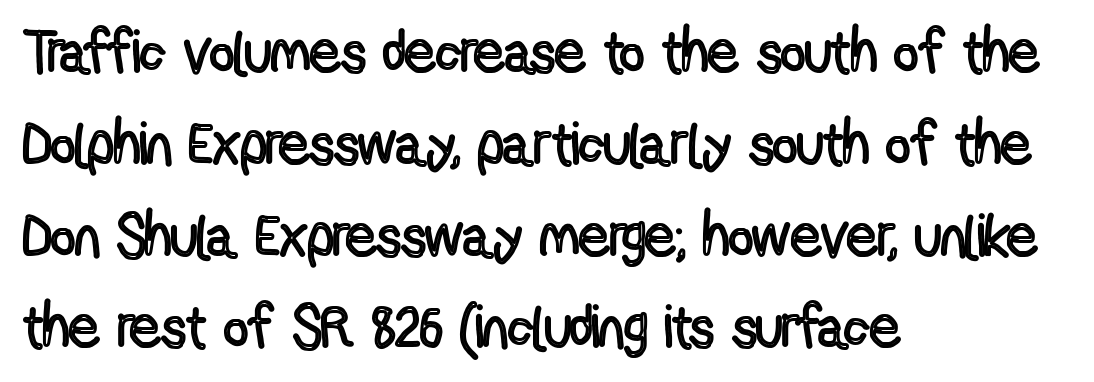
The image shows 60 px condensed type, upright; set left-aligned, normal line spacing (1.53x), normal letter spacing, not underlined; a medium x-height.
